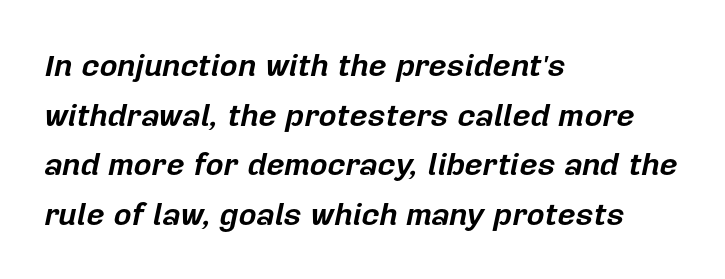
Strokes here are thick enough to call this a true bold. Quick note: interline space is typical. Nobody drew a line under any word here. Slant detected: the letters are inclined. The rendering uses natural spacing where letterforms have individual widths.
